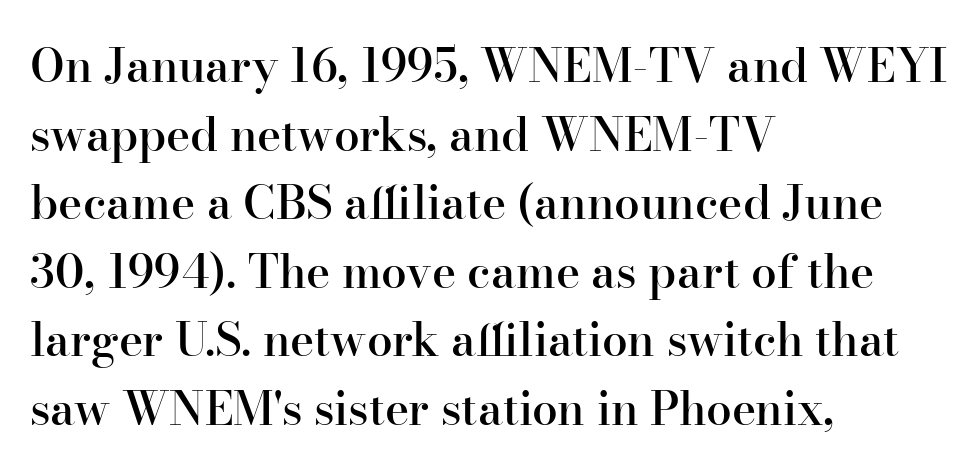
Q: Is the text bold? A: Semi-bold.
Q: Is the text italic (slanted)? A: No, it is upright.
Q: Is the typeface a serif or a sans-serif typeface? A: Serif.
Q: Is the text underlined? A: No.
Q: How is the paragraph aligned? A: Left-aligned.
Q: Is the spacing between letters normal or unusually wide? A: Normal.
Q: Is the spacing between lines tight, normal or loose? A: Normal.
Q: Width (condensed, normal, or wide)? A: Normal.
Q: Stroke contrast? A: High.
Q: x-height? A: Small.
Q: Monospaced? A: No.
